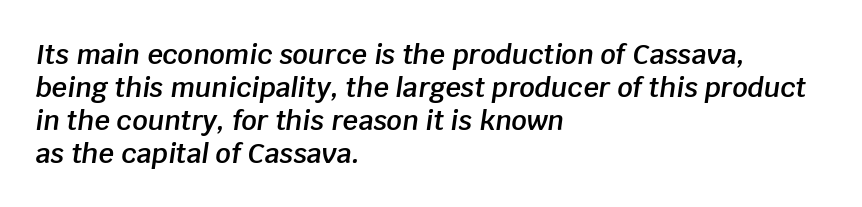
The image shows 27 px text type, italic (leaning right); set left-aligned, line spacing 1.22x, normal letter spacing, not underlined.
